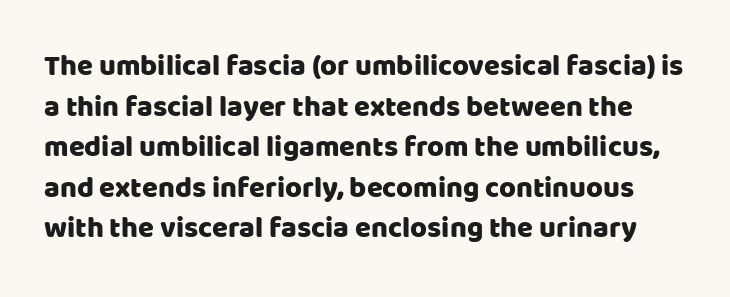
Do the characters align in a grid? No, the font is proportional. You could call the tracking neutral — neither tight nor loose. A typesetter would mark this as roman, not italic. The passage shown is typeset with a sans-serif family. Descender tails drop into unmarked territory.
